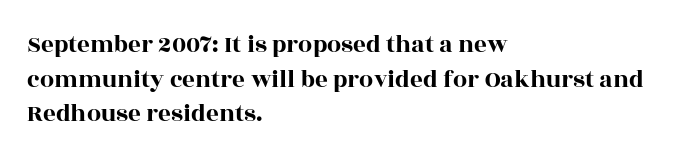
Q: Is the text italic (slanted)? A: No, it is upright.
Q: Is the text underlined? A: No.
Q: How is the paragraph aligned? A: Left-aligned.
Q: Is the spacing between letters normal or unusually wide? A: Normal.
Q: Is the spacing between lines tight, normal or loose? A: Normal.
